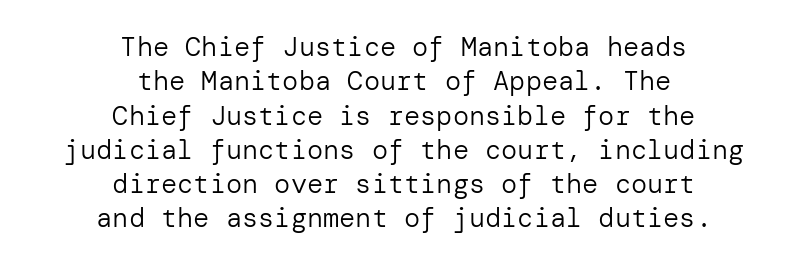
Q: Is the text bold? A: No.
Q: Is the text italic (slanted)? A: No, it is upright.
Q: Is the text underlined? A: No.
Q: How is the paragraph aligned? A: Centered.
Q: Is the spacing between letters normal or unusually wide? A: Normal.
Q: Is the spacing between lines tight, normal or loose? A: Normal.
